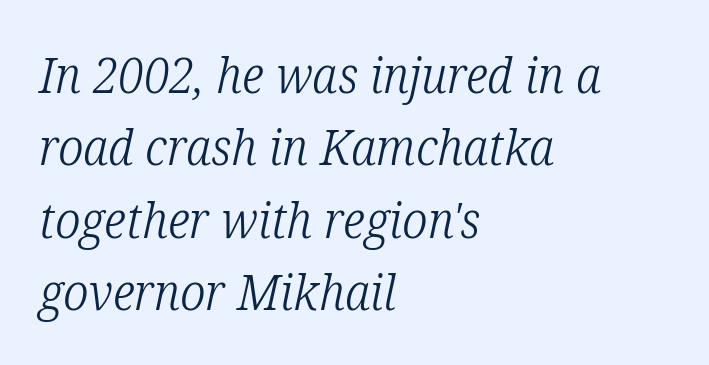
Q: Is the text bold? A: No.
Q: Is the text italic (slanted)? A: Yes, it leans right by about 12 degrees.
Q: Is the typeface a serif or a sans-serif typeface? A: Serif.
Q: Is the text underlined? A: No.
Q: How is the paragraph aligned? A: Left-aligned.
Q: Is the spacing between letters normal or unusually wide? A: Normal.
Q: Is the spacing between lines tight, normal or loose? A: Normal.
Q: Width (condensed, normal, or wide)? A: Condensed.
Q: Stroke contrast? A: Low.
Q: x-height? A: Medium.
Q: Monospaced? A: No.
